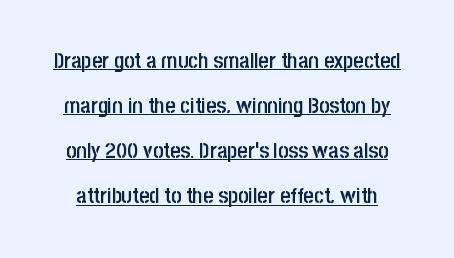
The image shows 22 px text type, upright; set loose line spacing (2.05x), normal letter spacing, underlined.
